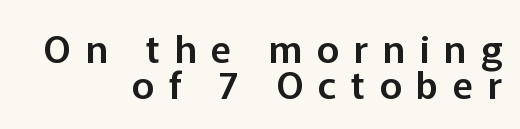
The image shows 38 px sans-serif type, upright; set right-aligned, tight line spacing (0.95x), unusually wide letter spacing (+0.38 em), not underlined; low stroke contrast and a medium x-height.
